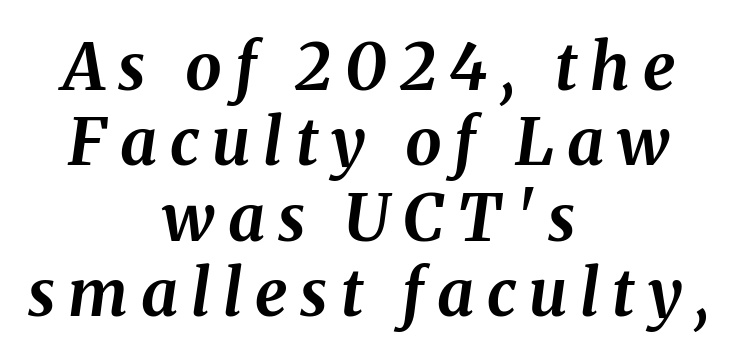
The image shows 65 px bold type, italic (leaning right); set centered, line spacing 1.16x, unusually wide letter spacing (+0.2 em), not underlined; medium stroke contrast and a medium x-height.
